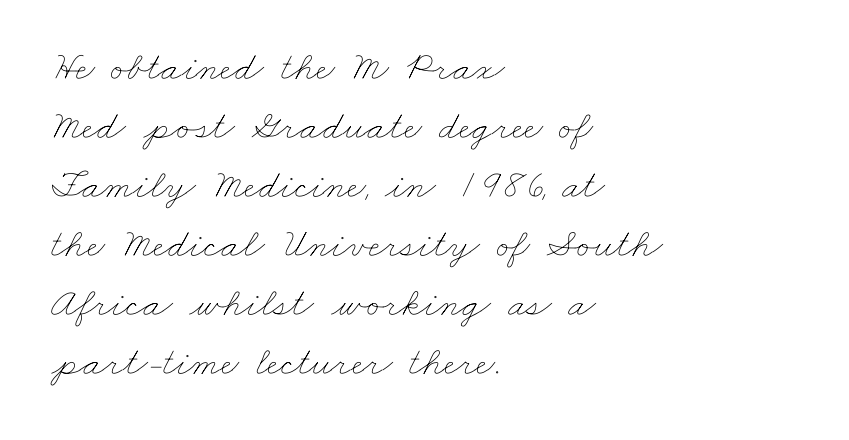
The image shows 41 px thin, wide type; set left-aligned, normal line spacing (1.44x), normal letter spacing, not underlined; low stroke contrast and a small x-height.
